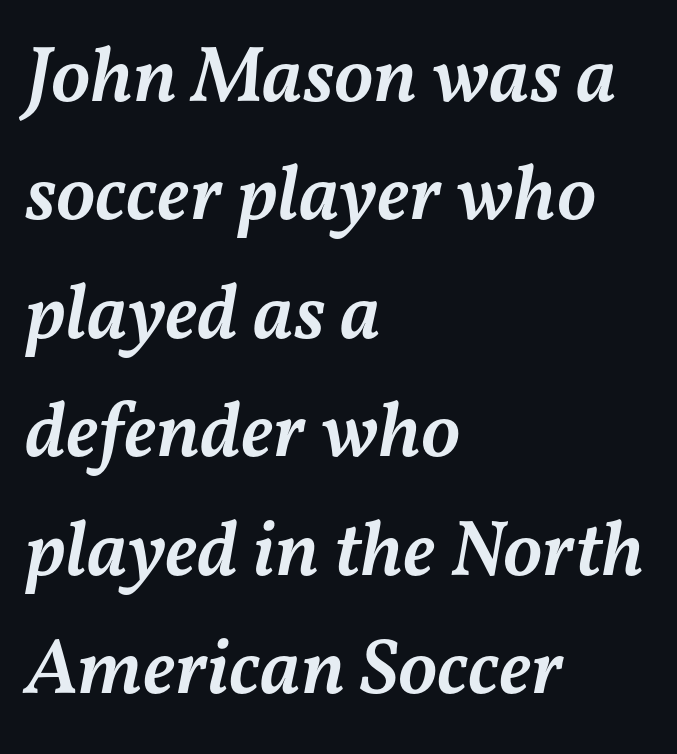
The image shows 79 px semibold type, italic (leaning right); set left-aligned, normal line spacing (1.5x), normal letter spacing, not underlined; medium stroke contrast and a medium x-height.
